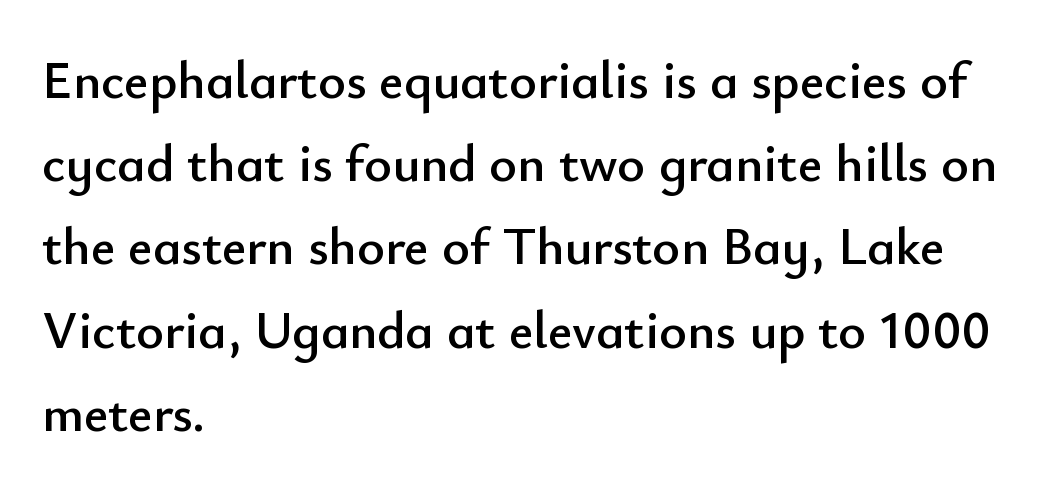
Q: Is the text italic (slanted)? A: No, it is upright.
Q: Is the typeface a serif or a sans-serif typeface? A: Sans-serif.
Q: Is the text underlined? A: No.
Q: How is the paragraph aligned? A: Left-aligned.
Q: Is the spacing between letters normal or unusually wide? A: Normal.
Q: Is the spacing between lines tight, normal or loose? A: Normal.
Q: Width (condensed, normal, or wide)? A: Normal.
Q: Stroke contrast? A: Low.
Q: x-height? A: Small.
Q: Monospaced? A: No.
